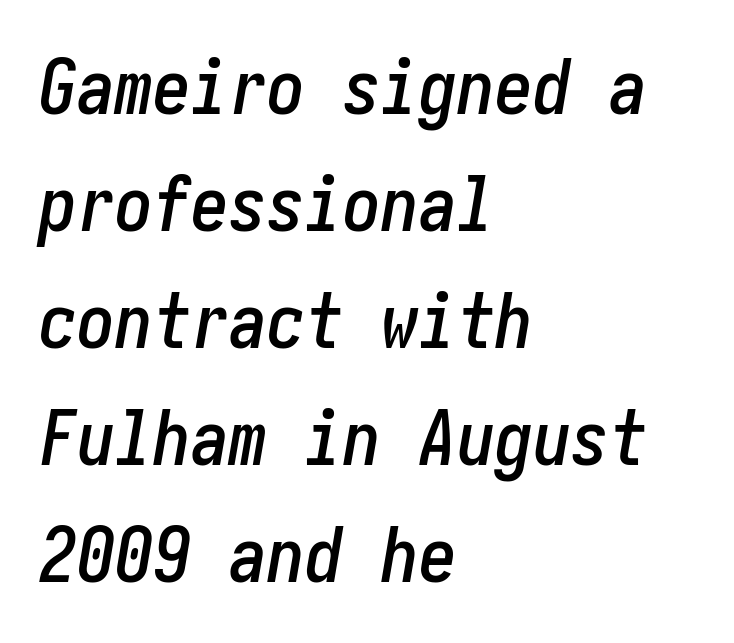
Q: Is the text italic (slanted)? A: Yes, it leans right by about 10 degrees.
Q: Is the text underlined? A: No.
Q: How is the paragraph aligned? A: Left-aligned.
Q: Is the spacing between letters normal or unusually wide? A: Normal.
Q: Is the spacing between lines tight, normal or loose? A: Normal.
Q: Width (condensed, normal, or wide)? A: Condensed.
Q: Stroke contrast? A: Low.
Q: x-height? A: Medium.
